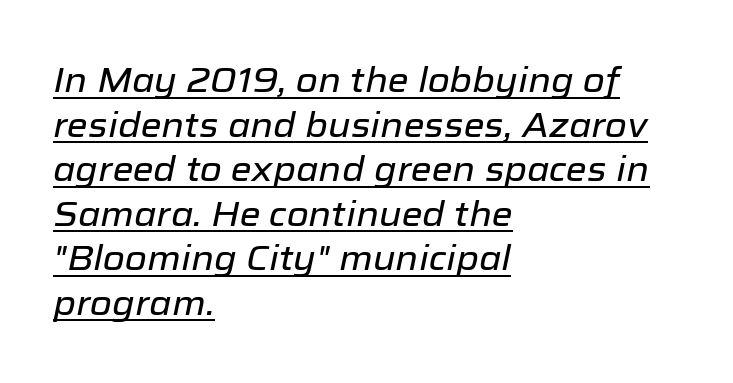
In designer terms, the underline attribute is active on this setting. This is oblique type, the kind used for emphasis or titles. Compared with typical paragraphs, the rows here are spaced about the same. This sample has the flowing, uneven cadence of proportional lettering.
